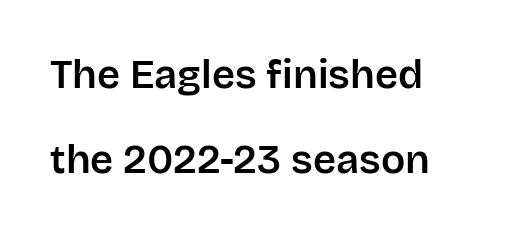
A typesetter would mark this as roman, not italic. Do the characters align in a grid? No, the font is proportional. Quick note: underline off. Leading is clearly above the norm, producing a sparse column.
